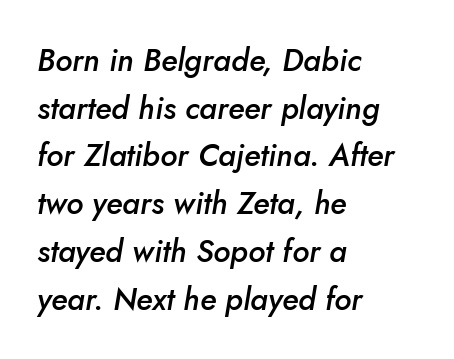
Q: Is the text bold? A: Semi-bold.
Q: Is the text italic (slanted)? A: Yes, it leans right by about 5 degrees.
Q: Is the text underlined? A: No.
Q: How is the paragraph aligned? A: Left-aligned.
Q: Is the spacing between letters normal or unusually wide? A: Normal.
Q: Is the spacing between lines tight, normal or loose? A: Normal.
Q: Width (condensed, normal, or wide)? A: Normal.
Q: Stroke contrast? A: Low.
Q: x-height? A: Small.
Q: Monospaced? A: No.
